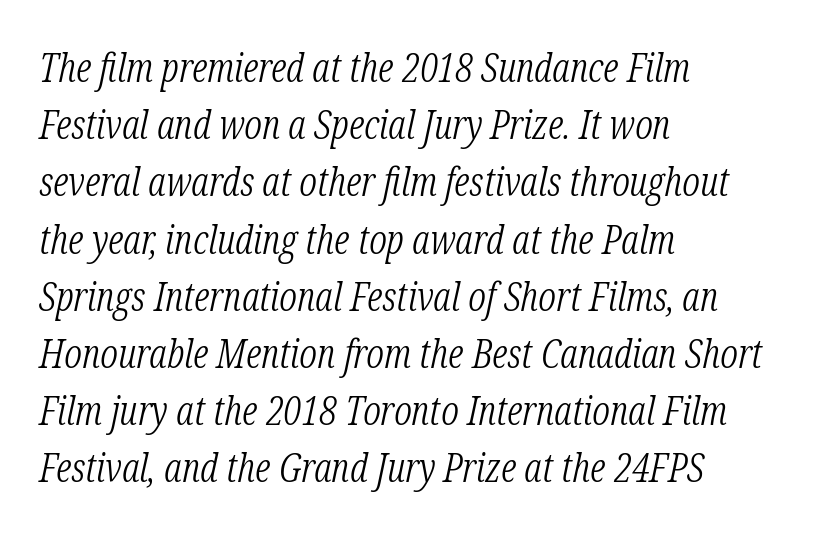
The image shows 40 px light, condensed serif type, italic (leaning right); set left-aligned, normal line spacing (1.43x), normal letter spacing, not underlined; low stroke contrast and a medium x-height.
